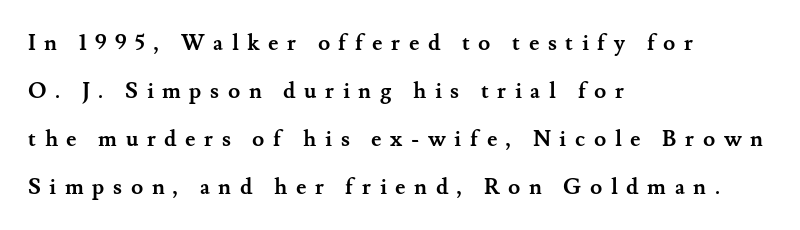
The image shows 22 px bold type, upright; set left-aligned, loose line spacing (2.18x), unusually wide letter spacing (+0.39 em), not underlined.
